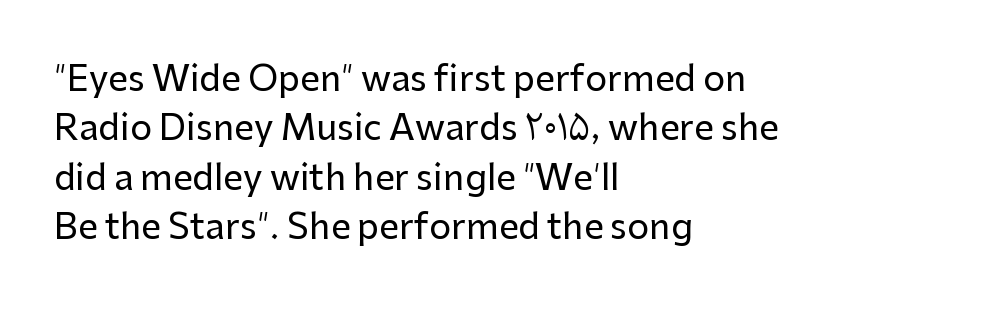
Plain, unruled lines of type. Proportional: the letters do not fall into vertical columns. The typography opts for an upright posture over an oblique one. These lines keep a tight, regular rhythm from letter to letter.
